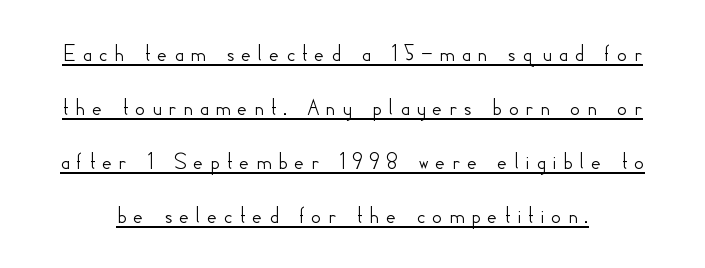
Q: Is the text italic (slanted)? A: No, it is upright.
Q: Is the text underlined? A: Yes.
Q: Is the spacing between letters normal or unusually wide? A: Unusually wide.
Q: Is the spacing between lines tight, normal or loose? A: Loose.
